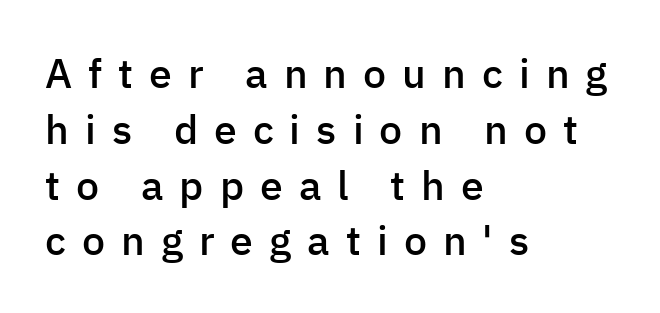
{"serif": "no", "italic": "no", "bold": "semi", "weight": "semibold", "width": "normal", "stroke_contrast": "low", "x_height": "medium", "monospaced": "no", "underline": "no", "align": "left", "line_spacing": "normal", "line_spacing_ratio": 1.36, "letter_spacing": "wide", "letter_spacing_em": 0.39, "glyph_px": 41}
